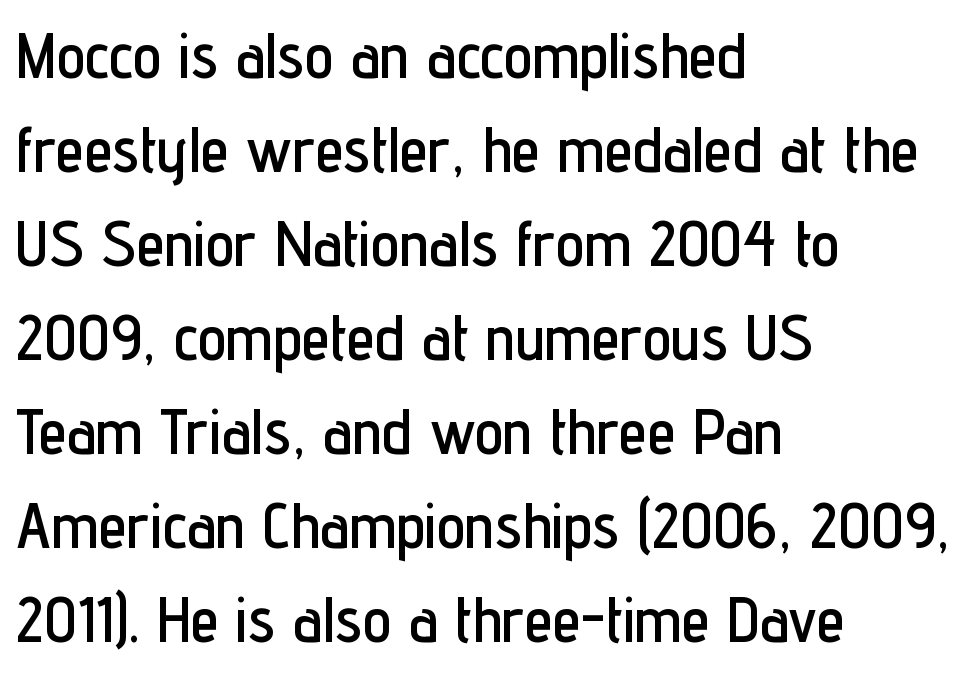
{"serif": "no", "italic": "no", "width": "condensed", "stroke_contrast": "low", "x_height": "medium", "monospaced": "no", "underline": "no", "align": "left", "line_spacing": "normal", "line_spacing_ratio": 1.47, "letter_spacing": "normal", "letter_spacing_em": 0.0, "glyph_px": 64}
